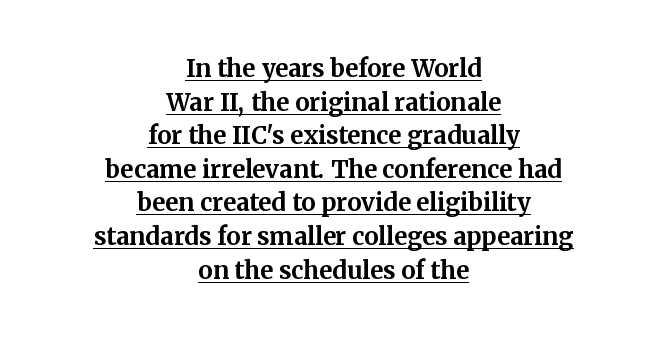
Q: Is the text bold? A: Yes.
Q: Is the text italic (slanted)? A: No, it is upright.
Q: Is the text underlined? A: Yes.
Q: How is the paragraph aligned? A: Centered.
Q: Is the spacing between letters normal or unusually wide? A: Normal.
Q: Is the spacing between lines tight, normal or loose? A: Normal.
